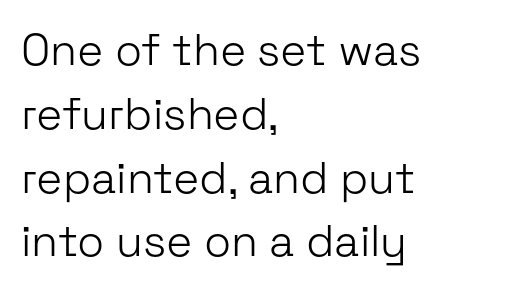
The image shows 44 px light sans-serif type, upright; set left-aligned, normal line spacing (1.45x), normal letter spacing, not underlined; low stroke contrast and a medium x-height.
